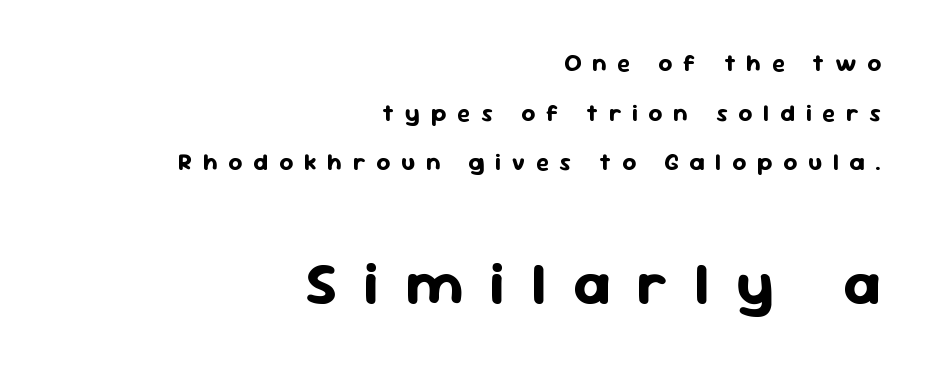
{"serif": "no", "italic": "no", "bold": "yes", "weight": "bold", "width": "normal", "stroke_contrast": "low", "x_height": "medium", "monospaced": "no", "underline": "no", "align": "right", "line_spacing": "loose", "line_spacing_ratio": 2.07, "letter_spacing": "wide", "letter_spacing_em": 0.45, "larger_block": "second", "size_ratio": 2.5, "glyph_px": 60}
